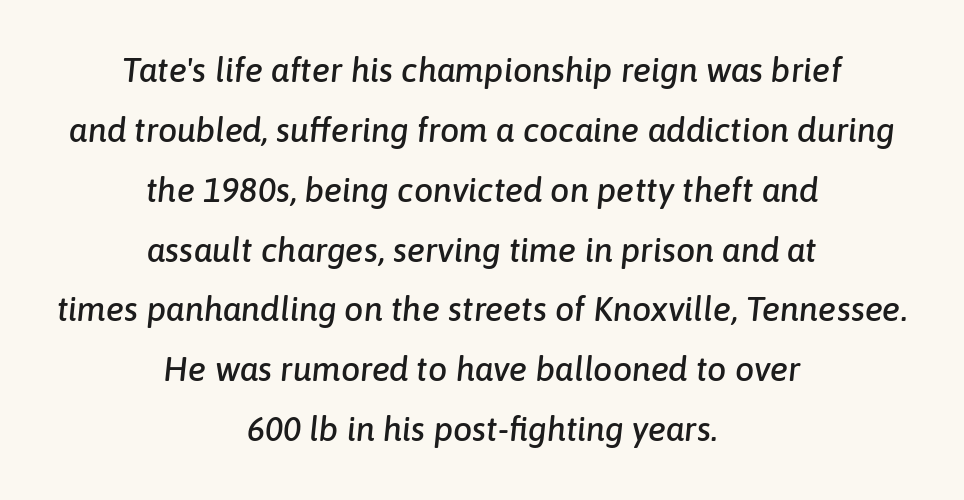
Q: Is the text italic (slanted)? A: Yes, it leans right by about 6 degrees.
Q: Is the text underlined? A: No.
Q: How is the paragraph aligned? A: Centered.
Q: Is the spacing between letters normal or unusually wide? A: Normal.
Q: Width (condensed, normal, or wide)? A: Normal.
Q: Stroke contrast? A: Low.
Q: x-height? A: Medium.
Q: Monospaced? A: No.
